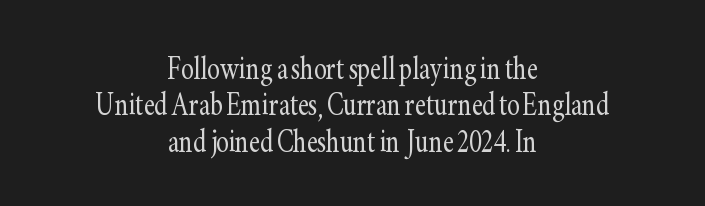
Q: Is the text bold? A: No.
Q: Is the text italic (slanted)? A: No, it is upright.
Q: Is the typeface a serif or a sans-serif typeface? A: Serif.
Q: Is the text underlined? A: No.
Q: How is the paragraph aligned? A: Centered.
Q: Is the spacing between letters normal or unusually wide? A: Normal.
Q: Is the spacing between lines tight, normal or loose? A: Tight.
Q: Width (condensed, normal, or wide)? A: Condensed.
Q: Stroke contrast? A: Low.
Q: x-height? A: Small.
Q: Monospaced? A: No.
